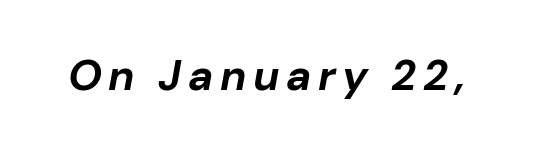
Q: Is the text bold? A: Yes.
Q: Is the text italic (slanted)? A: Yes, it leans right by about 10 degrees.
Q: Is the text underlined? A: No.
Q: Width (condensed, normal, or wide)? A: Normal.
Q: Stroke contrast? A: Low.
Q: x-height? A: Medium.
Q: Monospaced? A: No.
